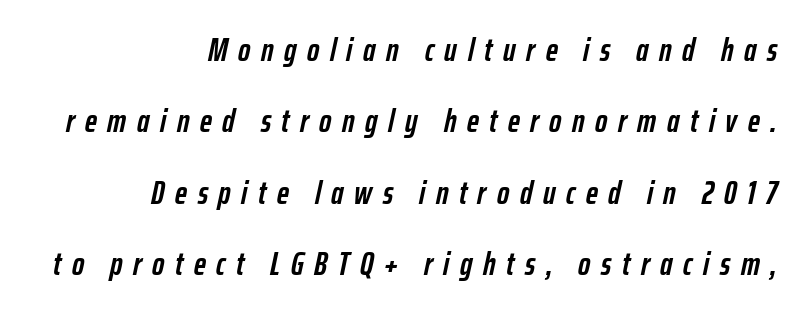
The letters are spread apart with noticeably loose tracking. The specimen reads as italic at a glance. The face used here is proportionally spaced, like ordinary book or web type. The zone under the glyphs is completely vacant.
